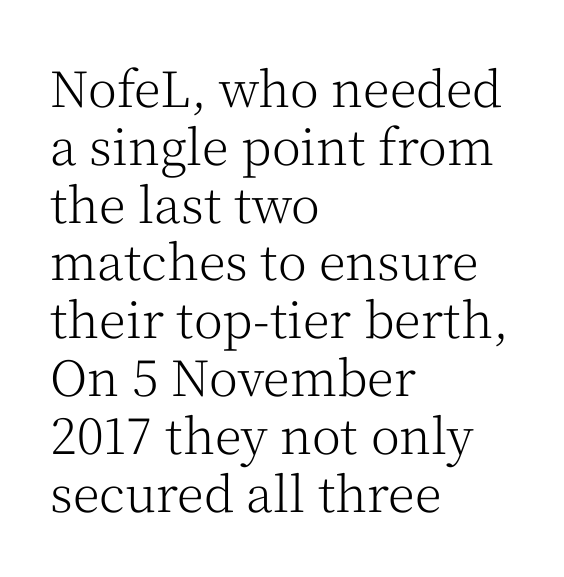
Q: Is the text bold? A: No.
Q: Is the text italic (slanted)? A: No, it is upright.
Q: Is the typeface a serif or a sans-serif typeface? A: Serif.
Q: Is the text underlined? A: No.
Q: How is the paragraph aligned? A: Left-aligned.
Q: Is the spacing between letters normal or unusually wide? A: Normal.
Q: Width (condensed, normal, or wide)? A: Normal.
Q: Stroke contrast? A: Medium.
Q: x-height? A: Medium.
Q: Monospaced? A: No.
